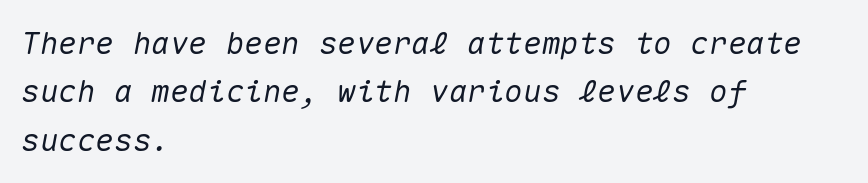
{"italic": "yes", "lean": "right", "slant_degrees": 10, "width": "normal", "stroke_contrast": "medium", "x_height": "medium", "monospaced": "yes", "underline": "no", "align": "left", "line_spacing": "normal", "line_spacing_ratio": 1.56, "letter_spacing": "normal", "letter_spacing_em": 0.0, "glyph_px": 31}
